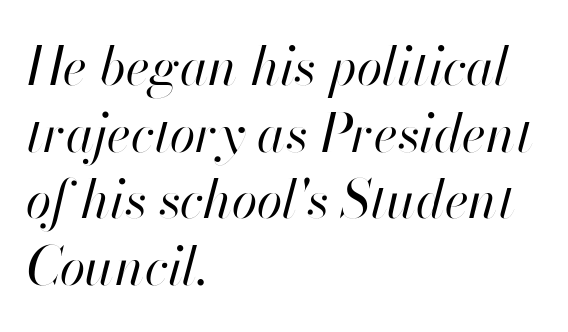
The image shows 52 px regular-weight type, italic (leaning right); set left-aligned, normal line spacing (1.28x), normal letter spacing, not underlined; high stroke contrast and a small x-height.
